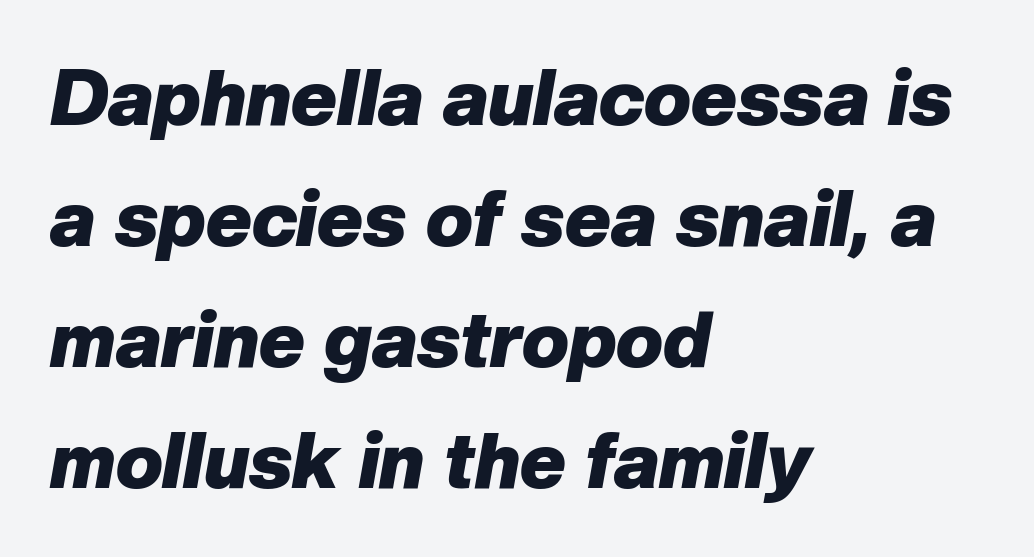
{"italic": "yes", "lean": "right", "slant_degrees": 10, "bold": "yes", "weight": "heavy", "width": "normal", "stroke_contrast": "low", "x_height": "medium", "monospaced": "no", "underline": "no", "align": "left", "line_spacing": "normal", "line_spacing_ratio": 1.55, "letter_spacing": "normal", "letter_spacing_em": 0.0, "glyph_px": 78}
